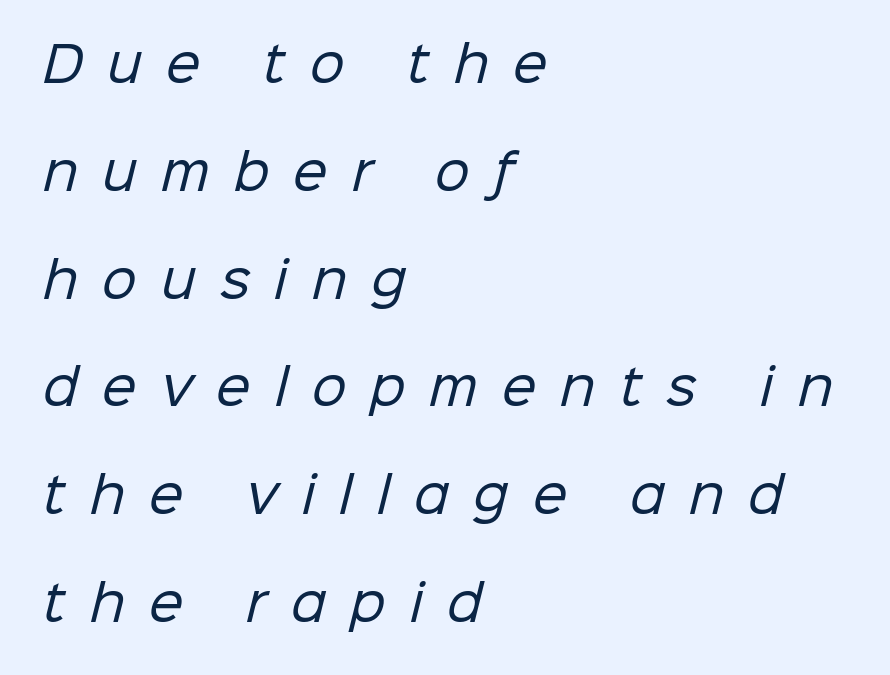
The image shows 49 px regular-weight sans-serif type; set left-aligned, loose line spacing (2.2x), unusually wide letter spacing (+0.49 em), not underlined; low stroke contrast and a medium x-height.
